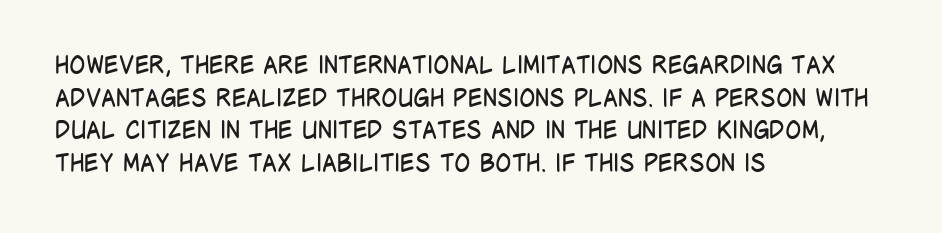
The image shows 24 px text type, upright; set left-aligned, normal line spacing (1.36x), normal letter spacing, not underlined.
